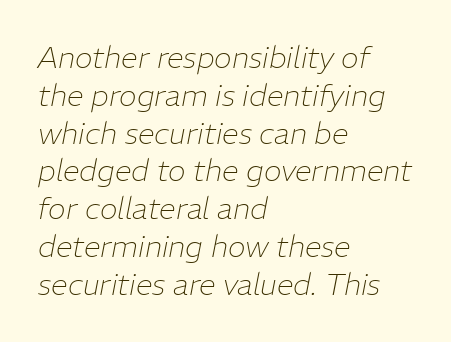
The image shows 30 px thin type, italic (leaning right); set left-aligned, normal line spacing (1.26x), normal letter spacing, not underlined; low stroke contrast and a medium x-height.
